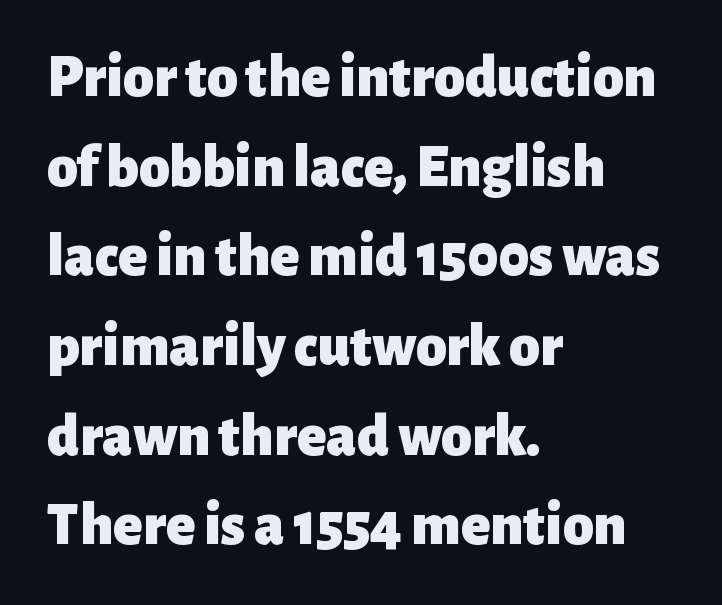
The image shows 61 px heavy sans-serif type, upright; set left-aligned, normal line spacing (1.47x), normal letter spacing, not underlined; low stroke contrast and a medium x-height.
